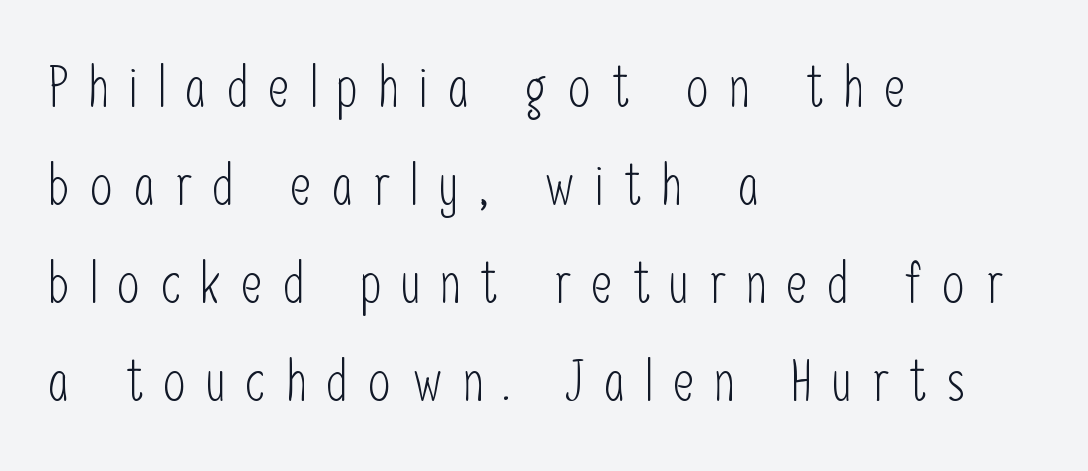
Q: Is the text bold? A: No.
Q: Is the text italic (slanted)? A: No, it is upright.
Q: Is the typeface a serif or a sans-serif typeface? A: Sans-serif.
Q: Is the text underlined? A: No.
Q: How is the paragraph aligned? A: Left-aligned.
Q: Is the spacing between letters normal or unusually wide? A: Unusually wide.
Q: Width (condensed, normal, or wide)? A: Condensed.
Q: Stroke contrast? A: Low.
Q: x-height? A: Medium.
Q: Monospaced? A: No.
